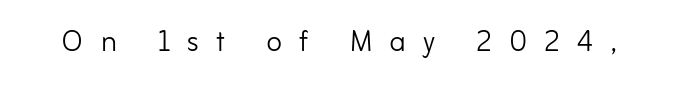
Look at the bottom of the vertical strokes: they stop flat, with no serifs. The strokes are not fattened; the text isn't bold. The baseline area is clear. The face used here is proportionally spaced, like ordinary book or web type. Designer's note — italics off, roman on. The line texture is sparse and dotted thanks to wide tracking.
